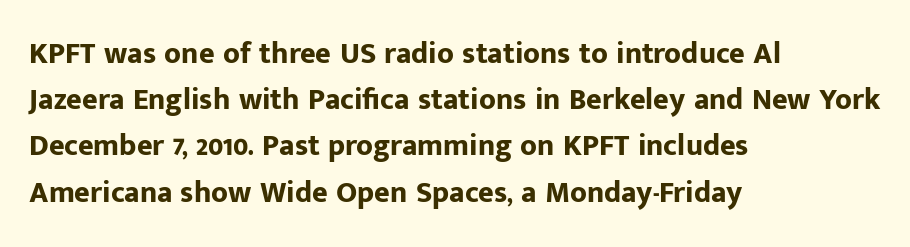
The image shows 30 px bold sans-serif type, upright; set left-aligned, normal line spacing (1.54x), normal letter spacing, not underlined; low stroke contrast and a medium x-height.
